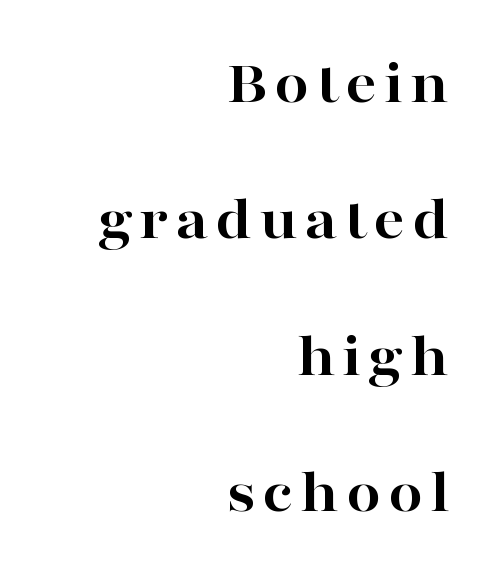
The image shows 62 px bold, wide serif type, upright; set right-aligned, loose line spacing (2.2x), not underlined; high stroke contrast and a medium x-height.
